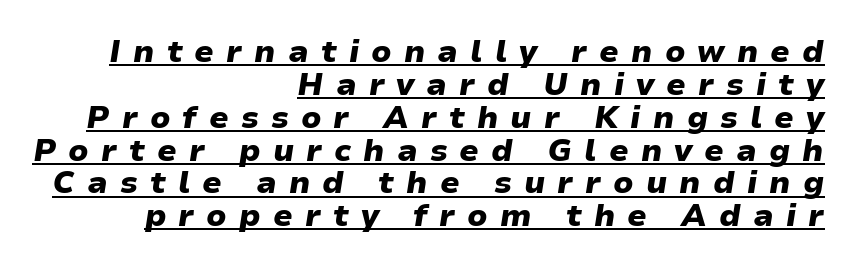
The image shows 31 px heavy, wide type, italic (leaning right); set right-aligned, tight line spacing (1.06x), unusually wide letter spacing (+0.39 em), underlined; low stroke contrast and a medium x-height.
